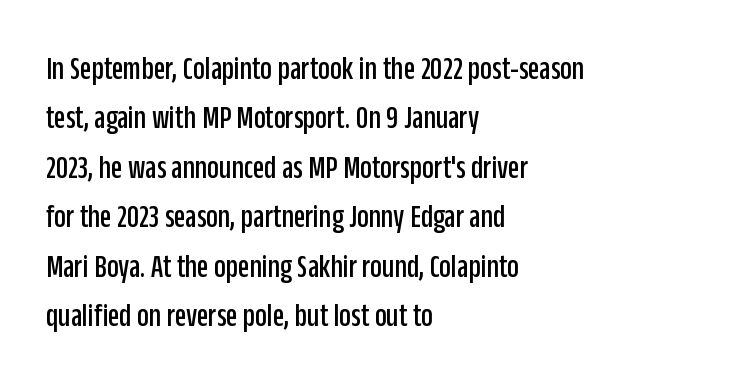
The ragged edge is on the right, which tells us the setting is flush left. No word sits above an underline. The rendering uses natural spacing where letterforms have individual widths. The rows are spaced the way most documents space them. The typeface chosen for these lines omits serifs. Every character sits straight up, as roman type does.
